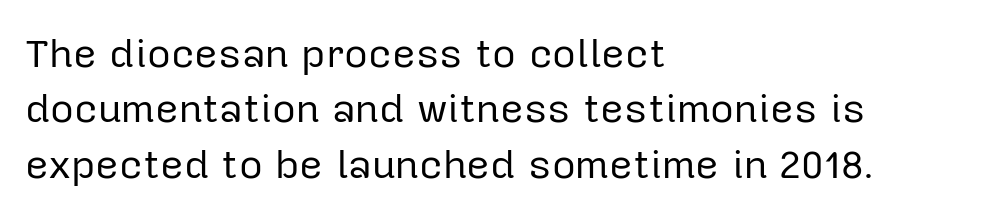
Does the copy run flush right? No — it runs flush left. The rendering uses natural spacing where letterforms have individual widths. The characters are drawn with everyday or finer stroke widths. Here the glyphs are tracked normally, forming tight word shapes.
